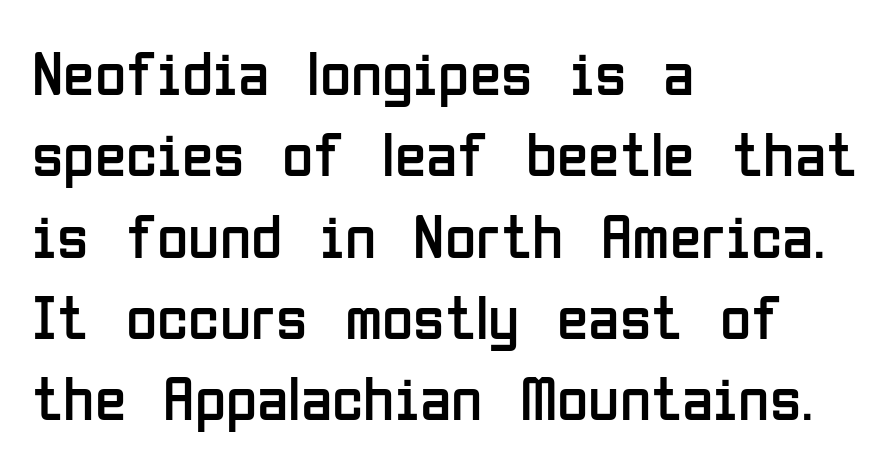
{"serif": "no", "italic": "no", "bold": "no", "weight": "regular", "width": "condensed", "stroke_contrast": "low", "x_height": "medium", "monospaced": "no", "underline": "no", "align": "left", "line_spacing": "normal", "line_spacing_ratio": 1.27, "letter_spacing": "normal", "letter_spacing_em": 0.0, "glyph_px": 64}
